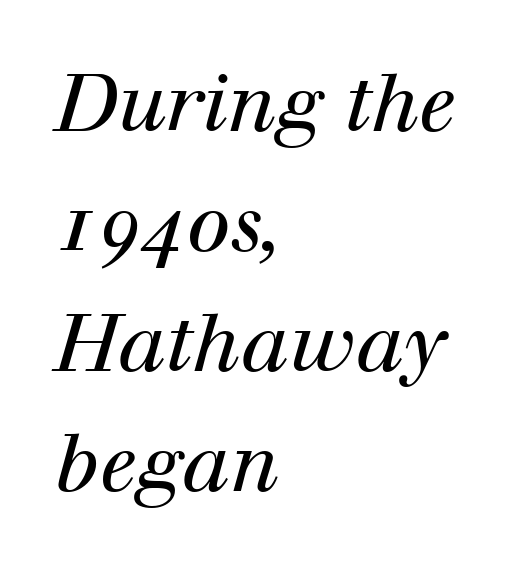
{"serif": "yes", "italic": "yes", "lean": "right", "slant_degrees": 12, "bold": "no", "weight": "regular", "width": "normal", "stroke_contrast": "high", "x_height": "medium", "monospaced": "no", "underline": "no", "align": "left", "line_spacing": "normal", "line_spacing_ratio": 1.52, "letter_spacing": "normal", "letter_spacing_em": 0.0, "glyph_px": 79}
